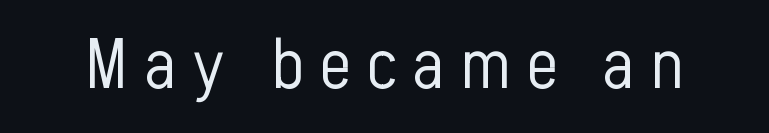
These glyphs show unthickened strokes, regular width or finer. The lettering stays uniformly vertical, giving the passage a roman look. You could not count columns in this text — the font is proportionally spaced. Display-style spreading of the glyphs; the letterfit is very open.
